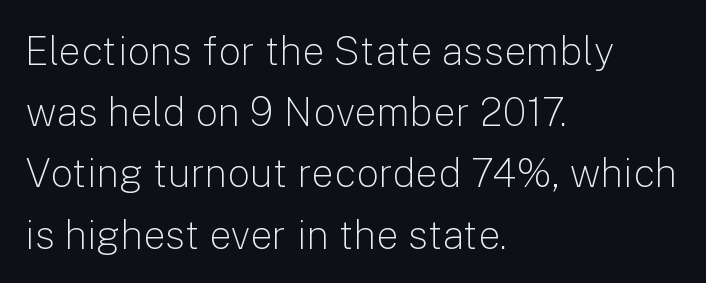
{"serif": "no", "italic": "no", "bold": "no", "weight": "light", "width": "normal", "stroke_contrast": "low", "x_height": "medium", "monospaced": "no", "underline": "no", "align": "left", "line_spacing": "normal", "line_spacing_ratio": 1.53, "letter_spacing": "normal", "letter_spacing_em": 0.0, "glyph_px": 40}
